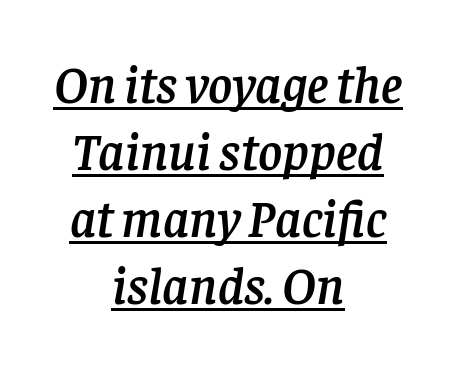
Q: Is the text italic (slanted)? A: Yes, it leans right by about 8 degrees.
Q: Is the typeface a serif or a sans-serif typeface? A: Serif.
Q: Is the text underlined? A: Yes.
Q: How is the paragraph aligned? A: Centered.
Q: Is the spacing between letters normal or unusually wide? A: Normal.
Q: Is the spacing between lines tight, normal or loose? A: Normal.
Q: Width (condensed, normal, or wide)? A: Normal.
Q: Stroke contrast? A: Low.
Q: x-height? A: Large.
Q: Monospaced? A: No.
